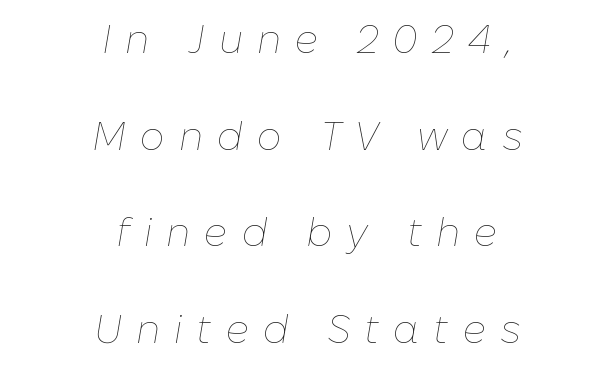
One glance says open: line gaps are wider than usual. The area under the type is left untouched. The passage shown is not bold in any degree. The face used here has a pronounced slope to its letters.
